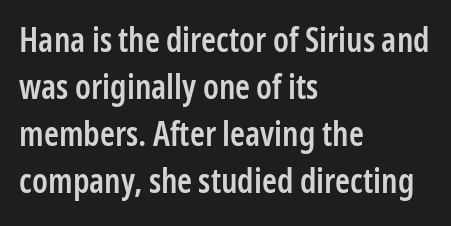
{"serif": "no", "italic": "no", "bold": "semi", "weight": "semibold", "width": "condensed", "stroke_contrast": "low", "x_height": "medium", "monospaced": "no", "underline": "no", "align": "left", "line_spacing": "normal", "line_spacing_ratio": 1.38, "letter_spacing": "normal", "letter_spacing_em": 0.0, "glyph_px": 34}
